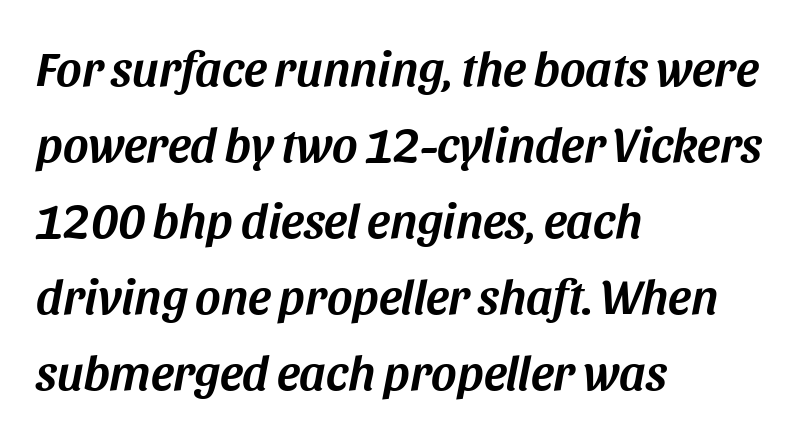
{"italic": "yes", "lean": "right", "slant_degrees": 11, "width": "normal", "stroke_contrast": "medium", "x_height": "large", "monospaced": "no", "underline": "no", "align": "left", "line_spacing": "normal", "line_spacing_ratio": 1.55, "letter_spacing": "normal", "letter_spacing_em": 0.0, "glyph_px": 49}
